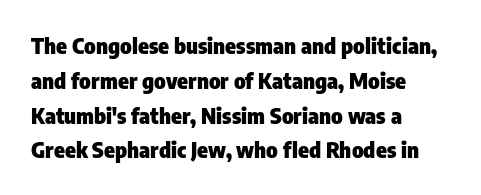
Q: Is the text bold? A: Yes.
Q: Is the text italic (slanted)? A: No, it is upright.
Q: Is the text underlined? A: No.
Q: How is the paragraph aligned? A: Left-aligned.
Q: Is the spacing between letters normal or unusually wide? A: Normal.
Q: Is the spacing between lines tight, normal or loose? A: Normal.
